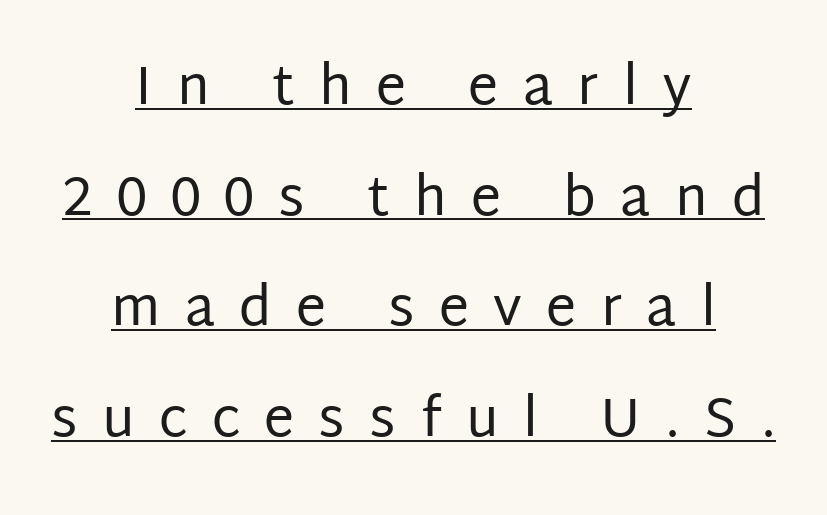
Q: Is the text bold? A: No.
Q: Is the text italic (slanted)? A: No, it is upright.
Q: Is the typeface a serif or a sans-serif typeface? A: Sans-serif.
Q: Is the text underlined? A: Yes.
Q: How is the paragraph aligned? A: Centered.
Q: Is the spacing between letters normal or unusually wide? A: Unusually wide.
Q: Is the spacing between lines tight, normal or loose? A: Loose.
Q: Width (condensed, normal, or wide)? A: Normal.
Q: Stroke contrast? A: Low.
Q: x-height? A: Large.
Q: Monospaced? A: No.
